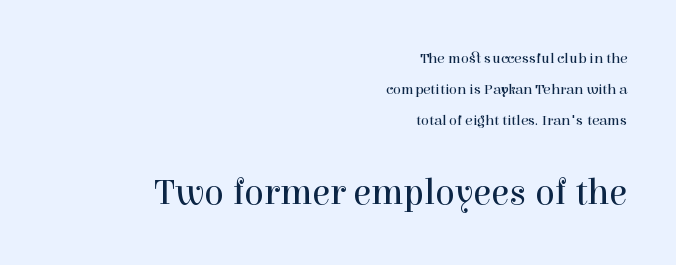
Does the leading feel generous? Absolutely, it's lavish. What stands out about the letter spacing? Nothing — it is the standard amount. Right-aligned paragraph, ragged on the left. Lines of text with bare space underneath.
